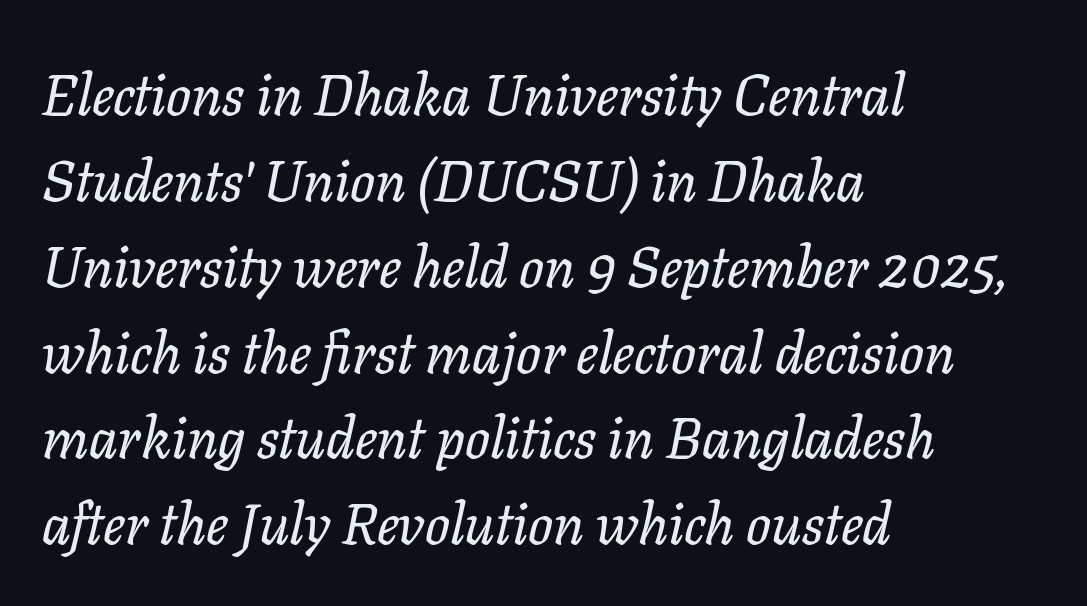
Q: Is the text italic (slanted)? A: Yes, it leans right by about 11 degrees.
Q: Is the typeface a serif or a sans-serif typeface? A: Serif.
Q: Is the text underlined? A: No.
Q: How is the paragraph aligned? A: Left-aligned.
Q: Is the spacing between letters normal or unusually wide? A: Normal.
Q: Is the spacing between lines tight, normal or loose? A: Normal.
Q: Width (condensed, normal, or wide)? A: Normal.
Q: Stroke contrast? A: Low.
Q: x-height? A: Medium.
Q: Monospaced? A: No.
